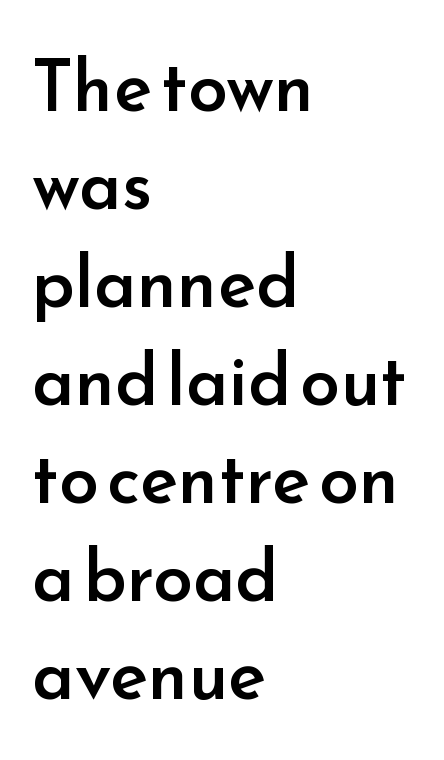
Q: Is the text bold? A: Semi-bold.
Q: Is the text italic (slanted)? A: No, it is upright.
Q: Is the typeface a serif or a sans-serif typeface? A: Sans-serif.
Q: Is the text underlined? A: No.
Q: How is the paragraph aligned? A: Left-aligned.
Q: Is the spacing between letters normal or unusually wide? A: Normal.
Q: Is the spacing between lines tight, normal or loose? A: Normal.
Q: Width (condensed, normal, or wide)? A: Normal.
Q: Stroke contrast? A: Low.
Q: x-height? A: Small.
Q: Monospaced? A: No.
